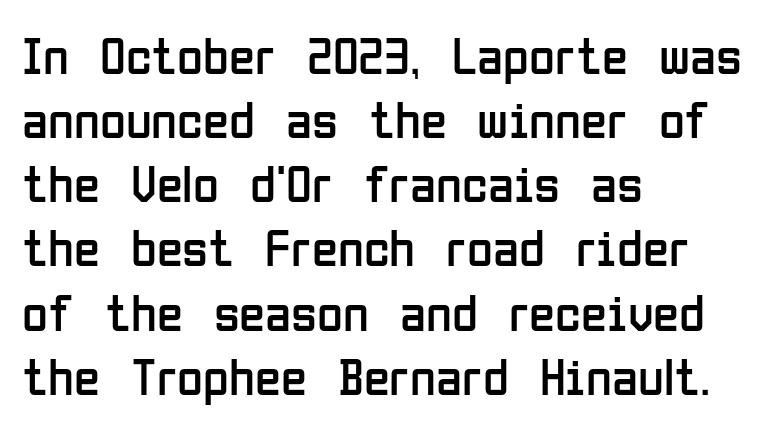
{"serif": "no", "italic": "no", "bold": "no", "weight": "regular", "width": "condensed", "stroke_contrast": "low", "x_height": "medium", "monospaced": "no", "underline": "no", "align": "left", "line_spacing_ratio": 1.21, "letter_spacing": "normal", "letter_spacing_em": 0.0, "glyph_px": 53}
